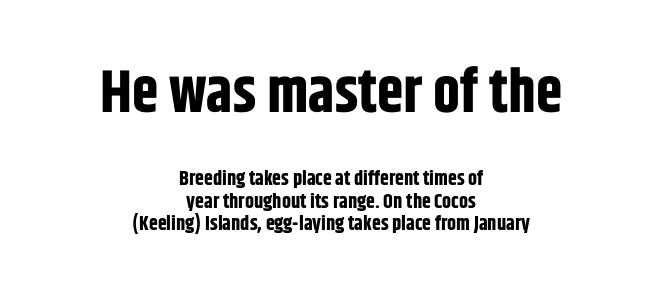
{"serif": "no", "italic": "no", "bold": "yes", "weight": "bold", "width": "condensed", "stroke_contrast": "low", "x_height": "large", "monospaced": "no", "underline": "no", "align": "center", "line_spacing": "tight", "line_spacing_ratio": 1.12, "letter_spacing": "normal", "letter_spacing_em": 0.0, "larger_block": "first", "size_ratio": 3.0, "glyph_px": 60}
